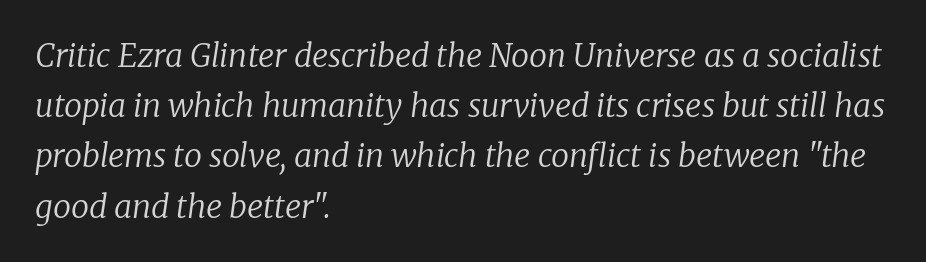
The image shows 32 px regular-weight serif type, italic (leaning right); set left-aligned, normal line spacing (1.57x), normal letter spacing, not underlined; low stroke contrast and a medium x-height.
